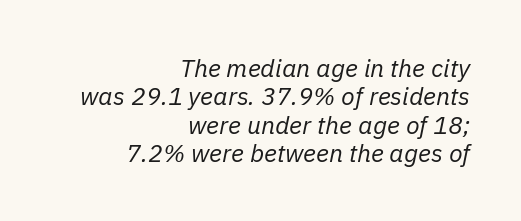
The image shows 25 px text type, italic (leaning right); set right-aligned, tight line spacing (1.14x), normal letter spacing, not underlined.
